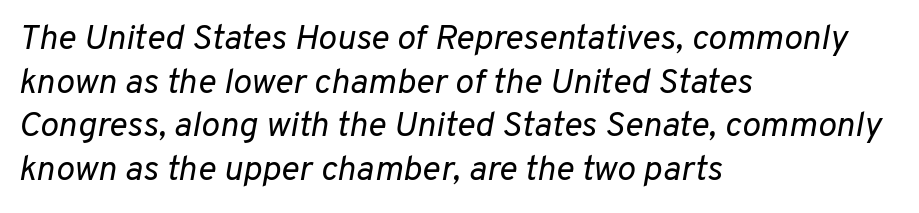
{"italic": "yes", "lean": "right", "slant_degrees": 10, "bold": "no", "weight": "regular", "width": "normal", "stroke_contrast": "low", "x_height": "medium", "monospaced": "no", "underline": "no", "align": "left", "line_spacing": "normal", "line_spacing_ratio": 1.25, "letter_spacing": "normal", "letter_spacing_em": 0.0, "glyph_px": 35}
